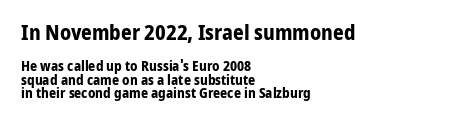
Q: Is the text bold? A: Yes.
Q: Is the text italic (slanted)? A: No, it is upright.
Q: Is the text underlined? A: No.
Q: How is the paragraph aligned? A: Left-aligned.
Q: Is the spacing between letters normal or unusually wide? A: Normal.
Q: Is the spacing between lines tight, normal or loose? A: Tight.
Q: Which block of text is set in a larger size, the first (top) or the second (bottom)? A: The first (top) one.
